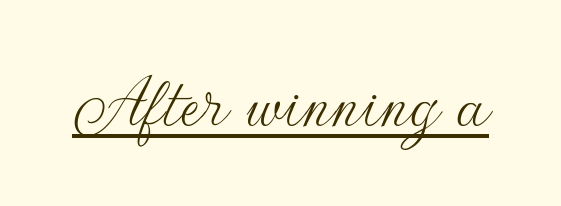
Q: Is the text bold? A: No.
Q: Is the text italic (slanted)? A: Yes.
Q: Is the typeface a serif or a sans-serif typeface? A: Sans-serif.
Q: Is the text underlined? A: Yes.
Q: Is the spacing between letters normal or unusually wide? A: Normal.
Q: Width (condensed, normal, or wide)? A: Normal.
Q: Stroke contrast? A: Low.
Q: x-height? A: Small.
Q: Monospaced? A: No.
